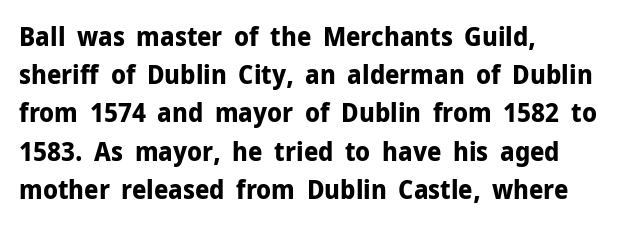
The image shows 26 px bold type, upright; set left-aligned, normal line spacing (1.47x), normal letter spacing, not underlined.
